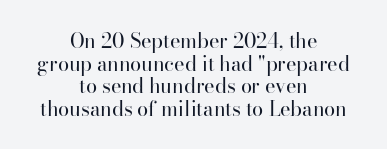
The image shows 20 px text type, upright; set centered, tight line spacing (1.13x), normal letter spacing, not underlined.
